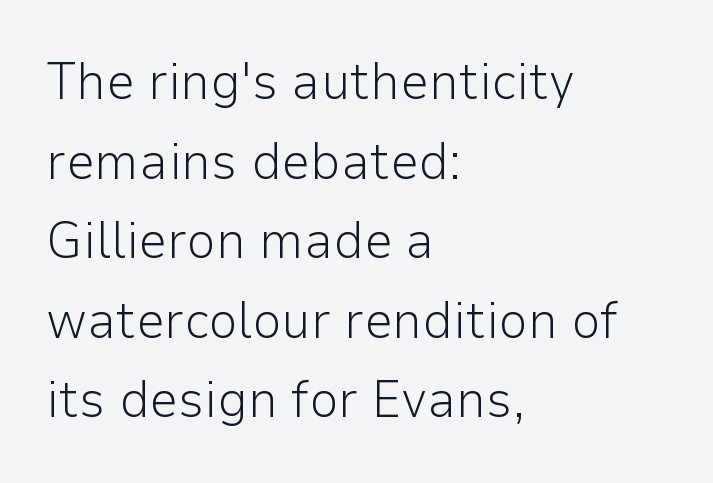
The image shows 52 px light sans-serif type, upright; set left-aligned, normal line spacing (1.53x), normal letter spacing, not underlined; low stroke contrast and a medium x-height.
